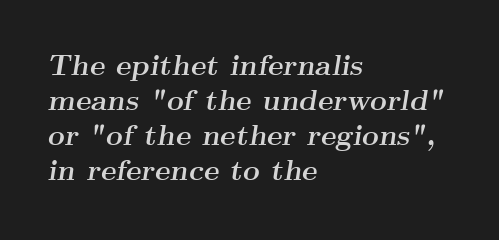
The passage shown has conventional tracking throughout. These lines were composed using italics. Honestly, there is no underline to notice here at all. Caption: multi-line text, flush left, ragged right. Look at the bottom of the vertical strokes: they flare into serifs here.
